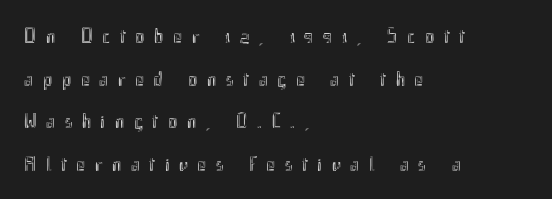
The image shows 21 px text type, upright; set left-aligned, loose line spacing (2.03x), unusually wide letter spacing (+0.46 em), not underlined.
